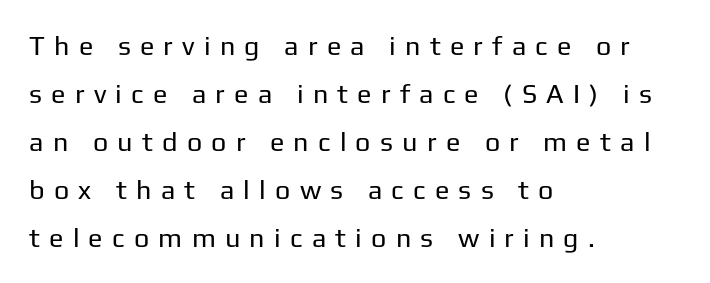
The image shows 27 px text type, upright; set left-aligned, line spacing 1.78x, unusually wide letter spacing (+0.34 em), not underlined.
